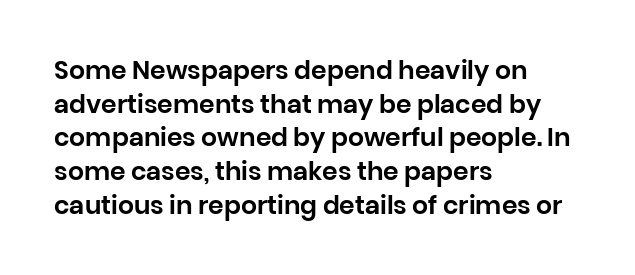
Q: Is the text italic (slanted)? A: No, it is upright.
Q: Is the text underlined? A: No.
Q: How is the paragraph aligned? A: Left-aligned.
Q: Is the spacing between letters normal or unusually wide? A: Normal.
Q: Is the spacing between lines tight, normal or loose? A: Normal.
